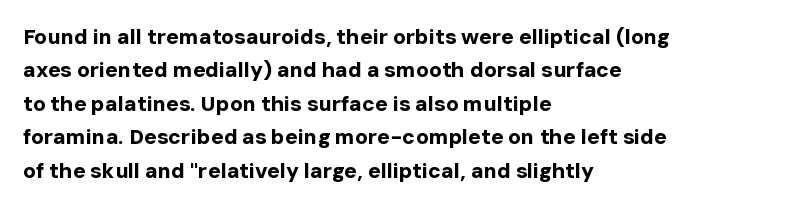
The image shows 21 px bold type, upright; set left-aligned, normal line spacing (1.59x), normal letter spacing, not underlined.
